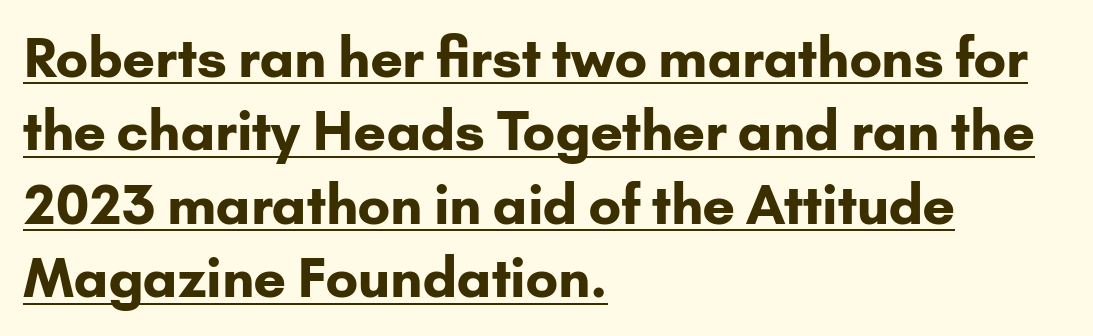
{"serif": "no", "italic": "no", "bold": "yes", "weight": "bold", "width": "normal", "stroke_contrast": "low", "x_height": "small", "monospaced": "no", "underline": "yes", "align": "left", "line_spacing": "normal", "line_spacing_ratio": 1.36, "letter_spacing": "normal", "letter_spacing_em": 0.0, "glyph_px": 54}
